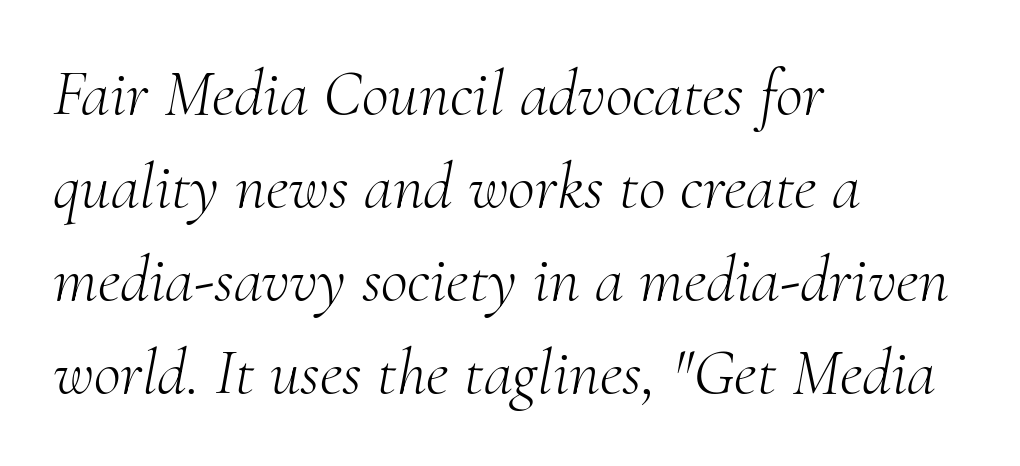
The image shows 66 px light serif type, italic (leaning right); set left-aligned, normal line spacing (1.41x), normal letter spacing, not underlined; medium stroke contrast and a small x-height.
